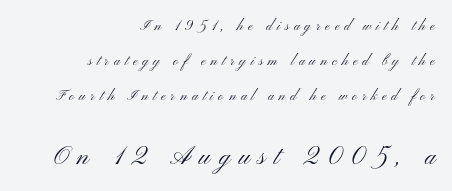
{"bold": "no", "underline": "no", "align": "right", "line_spacing": "loose", "line_spacing_ratio": 2.49, "letter_spacing": "wide", "letter_spacing_em": 0.35, "larger_block": "second", "size_ratio": 1.79, "glyph_px": 25}
